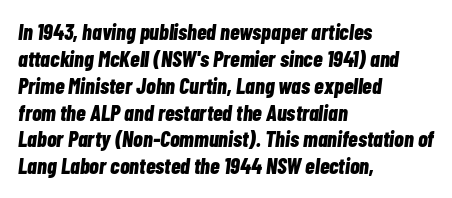
The image shows 22 px bold type, italic (leaning right); set left-aligned, line spacing 1.22x, normal letter spacing, not underlined.
